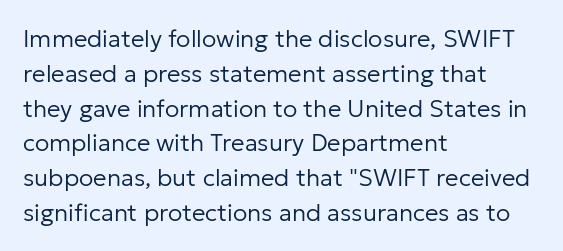
Summary of weight: not heavy and not bold. The passage shown stacks its lines at a standard gap. Upright lettering throughout. Tracking value appears to be zero — textbook default spacing.
